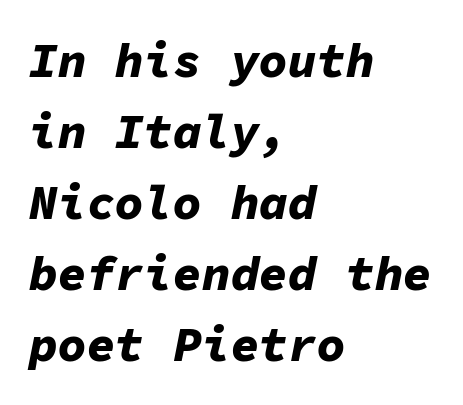
The image shows 48 px bold type, italic (leaning right), monospaced; set left-aligned, normal line spacing (1.48x), normal letter spacing, not underlined; low stroke contrast and a medium x-height.
